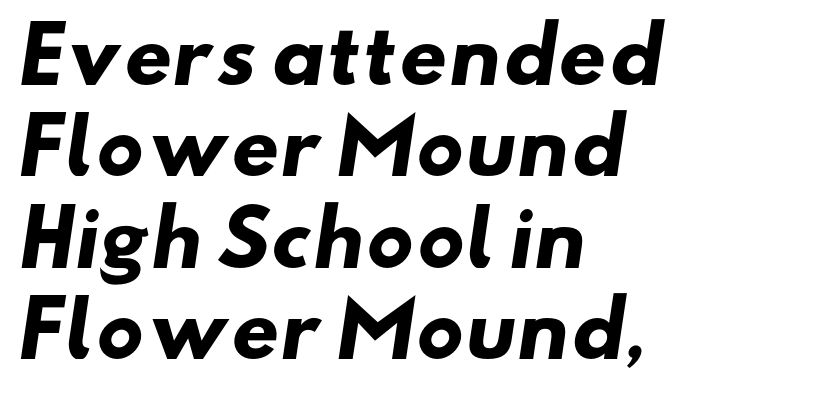
Q: Is the text bold? A: Yes.
Q: Is the typeface a serif or a sans-serif typeface? A: Sans-serif.
Q: Is the text underlined? A: No.
Q: How is the paragraph aligned? A: Left-aligned.
Q: Is the spacing between letters normal or unusually wide? A: Normal.
Q: Width (condensed, normal, or wide)? A: Wide.
Q: Stroke contrast? A: Low.
Q: x-height? A: Small.
Q: Monospaced? A: No.
